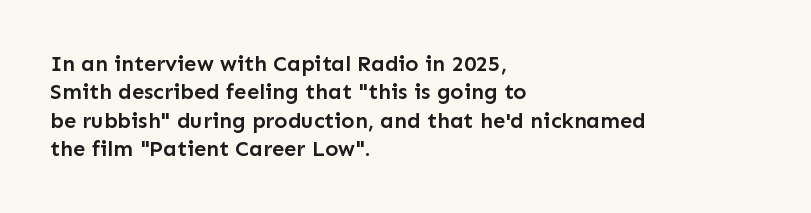
The image shows 22 px text type, upright; set left-aligned, normal line spacing (1.29x), normal letter spacing, not underlined.
